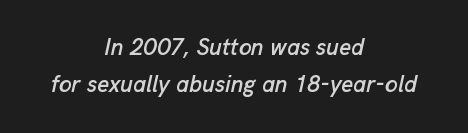
Q: Is the text italic (slanted)? A: Yes, it leans right by about 13 degrees.
Q: Is the text underlined? A: No.
Q: How is the paragraph aligned? A: Centered.
Q: Is the spacing between letters normal or unusually wide? A: Normal.
Q: Is the spacing between lines tight, normal or loose? A: Normal.
